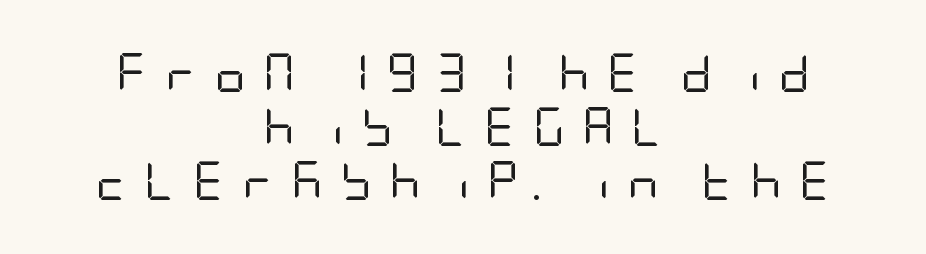
The image shows 39 px regular-weight, condensed sans-serif type, upright; set centered, normal line spacing (1.39x), unusually wide letter spacing (+0.44 em), not underlined; low stroke contrast and a large x-height.
